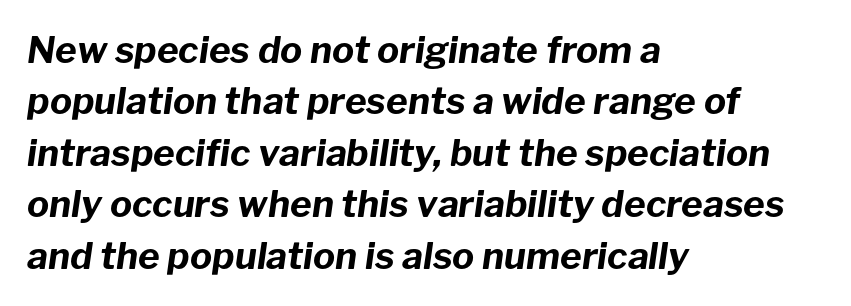
Q: Is the text bold? A: Yes.
Q: Is the text italic (slanted)? A: Yes, it leans right by about 8 degrees.
Q: Is the text underlined? A: No.
Q: How is the paragraph aligned? A: Left-aligned.
Q: Is the spacing between letters normal or unusually wide? A: Normal.
Q: Is the spacing between lines tight, normal or loose? A: Normal.
Q: Width (condensed, normal, or wide)? A: Normal.
Q: Stroke contrast? A: Low.
Q: x-height? A: Medium.
Q: Monospaced? A: No.
